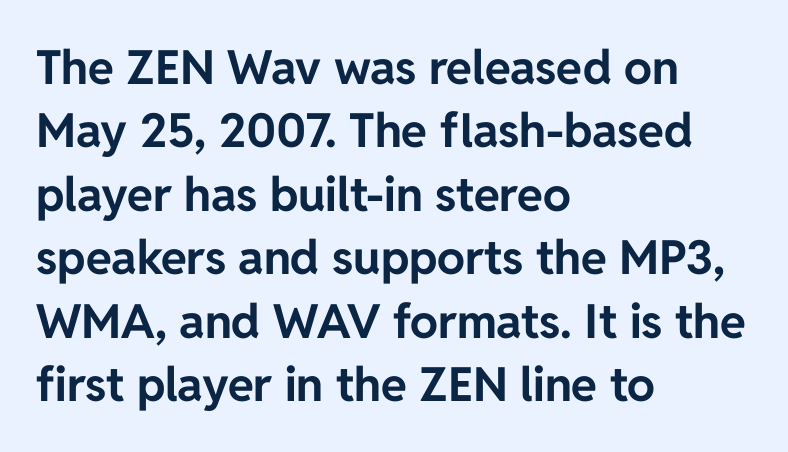
Letters rest on an invisible, unmarked baseline. Serif or sans? Sans — the stroke terminals are bare. Stroke thickness is high; the sample reads as a true bold. Layout note: lines flush left. Designer's note — italics off, roman on.
